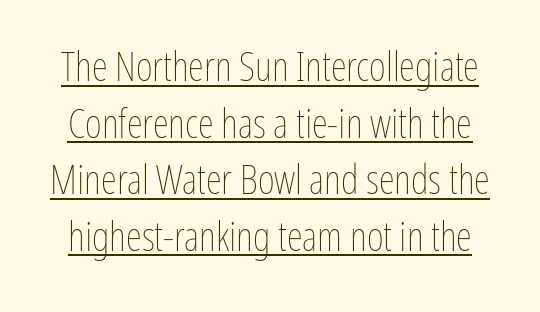
Q: Is the text bold? A: No.
Q: Is the text italic (slanted)? A: No, it is upright.
Q: Is the text underlined? A: Yes.
Q: Is the spacing between letters normal or unusually wide? A: Normal.
Q: Is the spacing between lines tight, normal or loose? A: Normal.
Q: Width (condensed, normal, or wide)? A: Condensed.
Q: Stroke contrast? A: Low.
Q: x-height? A: Medium.
Q: Monospaced? A: No.
